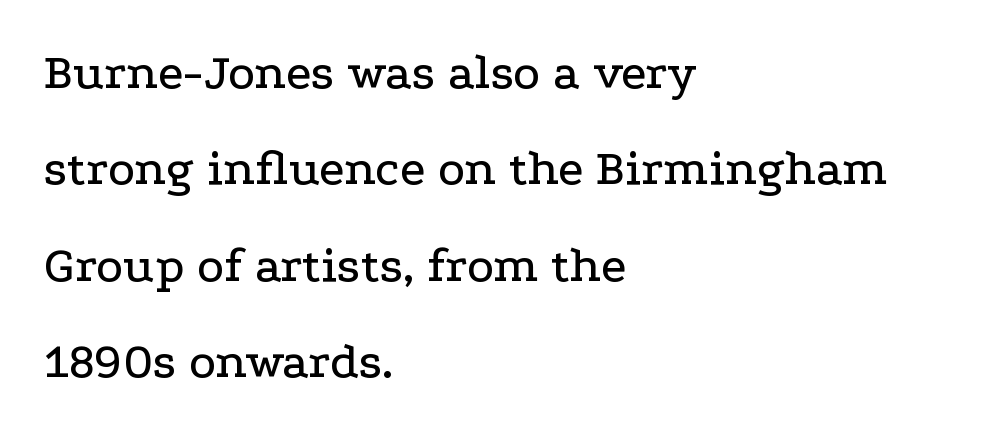
Q: Is the text italic (slanted)? A: No, it is upright.
Q: Is the typeface a serif or a sans-serif typeface? A: Serif.
Q: Is the text underlined? A: No.
Q: How is the paragraph aligned? A: Left-aligned.
Q: Is the spacing between letters normal or unusually wide? A: Normal.
Q: Width (condensed, normal, or wide)? A: Wide.
Q: Stroke contrast? A: Low.
Q: x-height? A: Medium.
Q: Monospaced? A: No.
